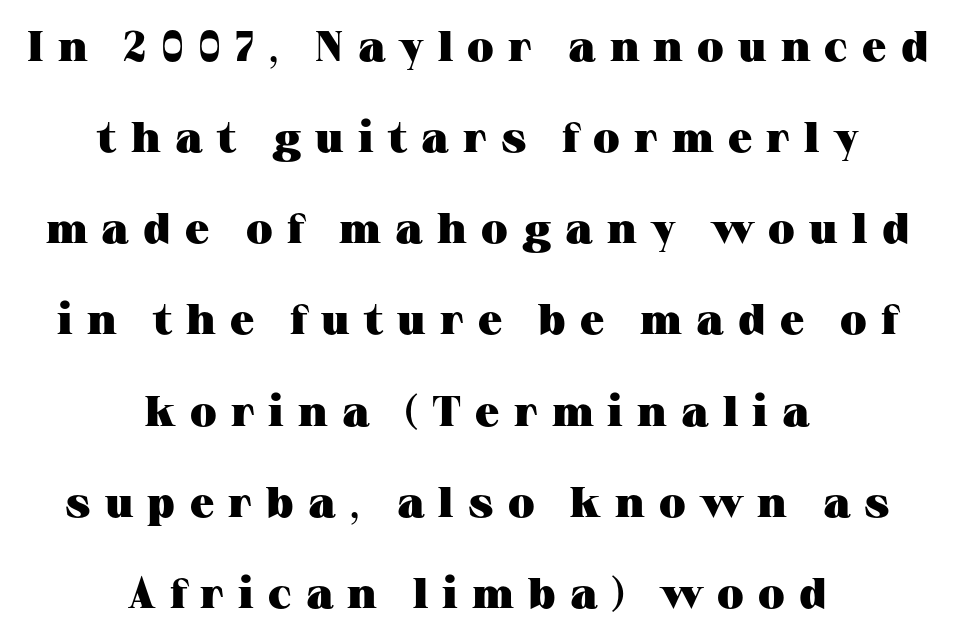
The area under the type is left untouched. Is this a sans? No — the strokes have serifs. The gaps between neighbouring characters are conspicuously large. Upright lettering throughout. Visually the block forms a symmetrical silhouette, jagged on both flanks.
